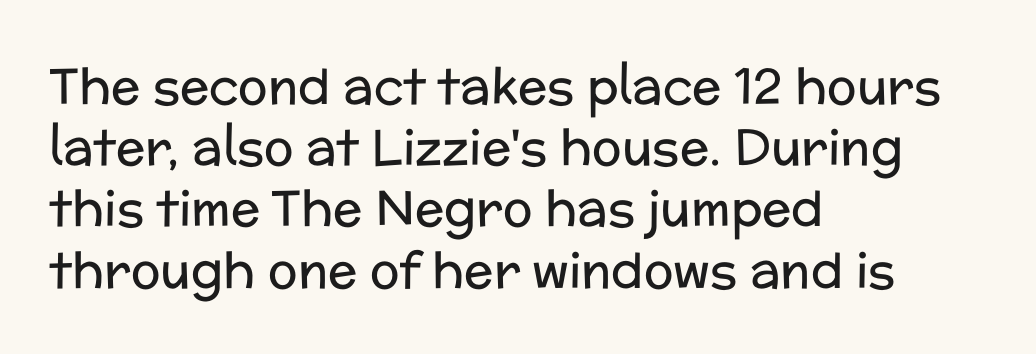
The image shows 49 px regular-weight sans-serif type, upright; set left-aligned, normal line spacing (1.25x), normal letter spacing, not underlined; low stroke contrast and a medium x-height.
